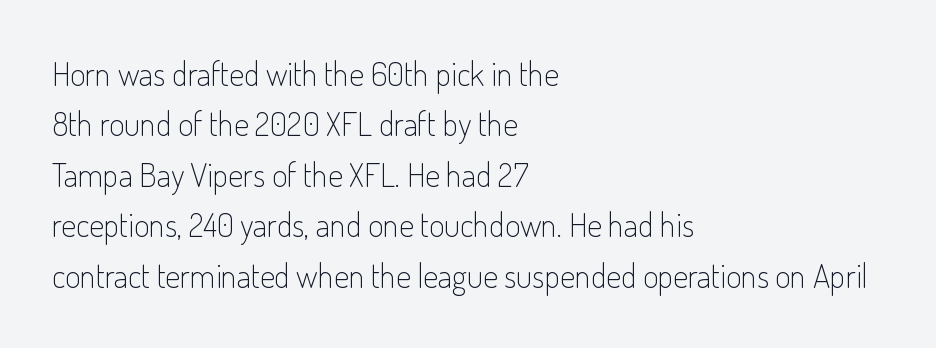
The image shows 33 px light, condensed sans-serif type, upright; set left-aligned, normal line spacing (1.53x), normal letter spacing, not underlined; low stroke contrast and a small x-height.
